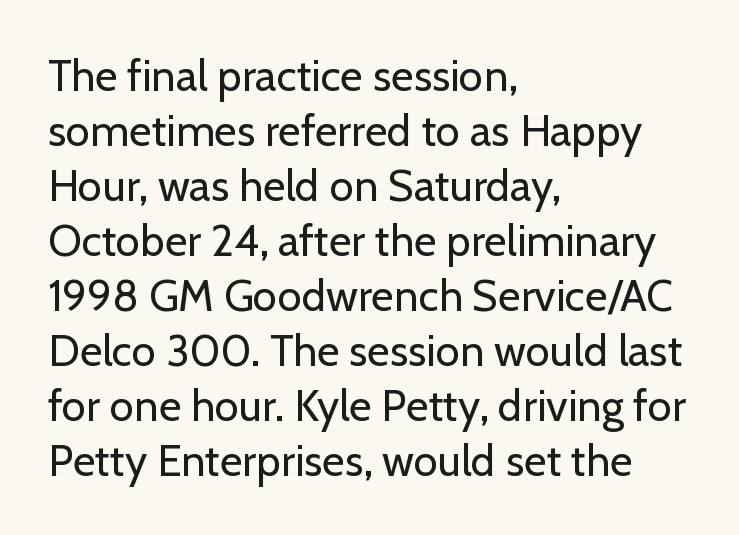
{"serif": "no", "italic": "no", "bold": "no", "weight": "regular", "width": "normal", "stroke_contrast": "low", "x_height": "medium", "monospaced": "no", "underline": "no", "align": "left", "line_spacing": "normal", "line_spacing_ratio": 1.25, "letter_spacing": "normal", "letter_spacing_em": 0.0, "glyph_px": 44}
